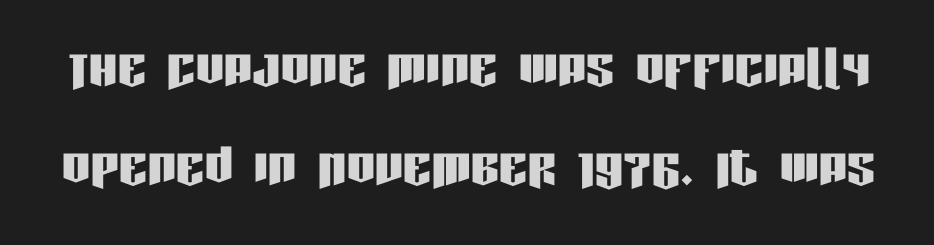
The image shows 71 px condensed sans-serif type, upright; set normal line spacing (1.4x), normal letter spacing, not underlined; low stroke contrast and a large x-height.
